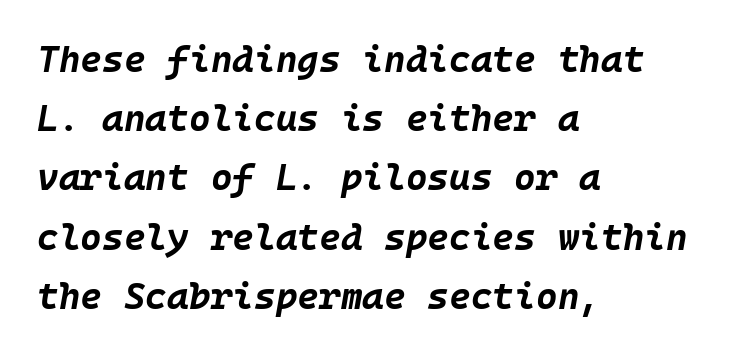
The compositor pushed each line to the left boundary. The glyphs look as if they've been sheared to an angle. Plain, unruled lines of type. The rows are spaced the way most documents space them.
